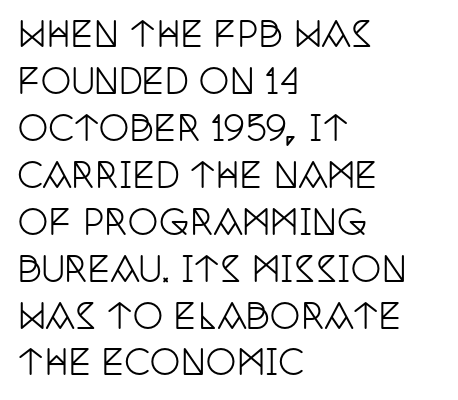
{"serif": "yes", "italic": "no", "width": "condensed", "stroke_contrast": "low", "x_height": "large", "monospaced": "no", "underline": "no", "align": "left", "line_spacing": "normal", "line_spacing_ratio": 1.38, "letter_spacing": "normal", "letter_spacing_em": 0.0, "glyph_px": 34}
